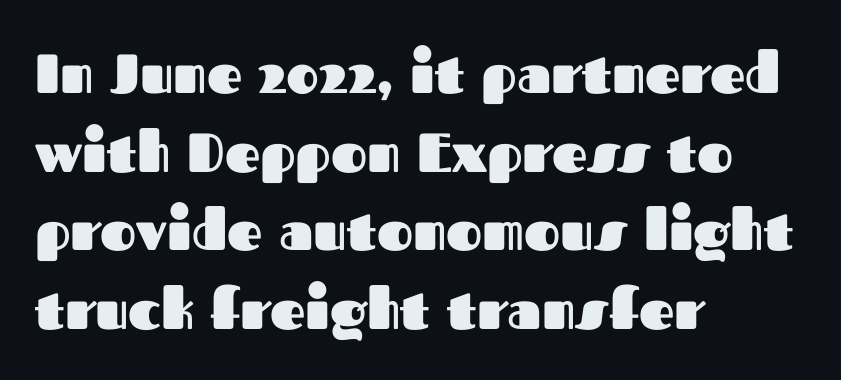
The image shows 55 px heavy sans-serif type, upright; set left-aligned, normal line spacing (1.43x), normal letter spacing, not underlined; medium stroke contrast and a medium x-height.
